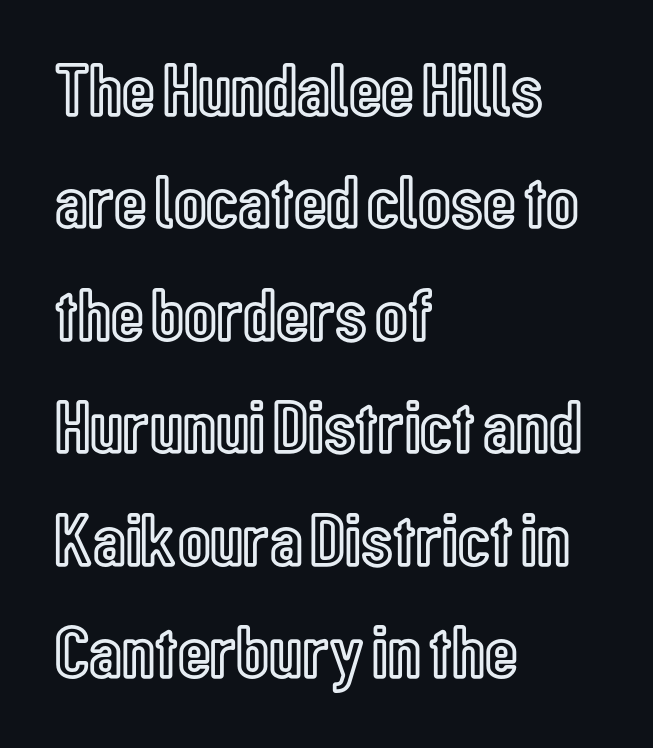
One glance says typical: line gaps are just what's usual. A clean baseline with only descenders dipping below it. Character widths vary here, with narrow letters taking less room than wide ones. Caption: multi-line text, flush left, ragged right. The letters sit at their default tracking, neither squeezed nor spread.
